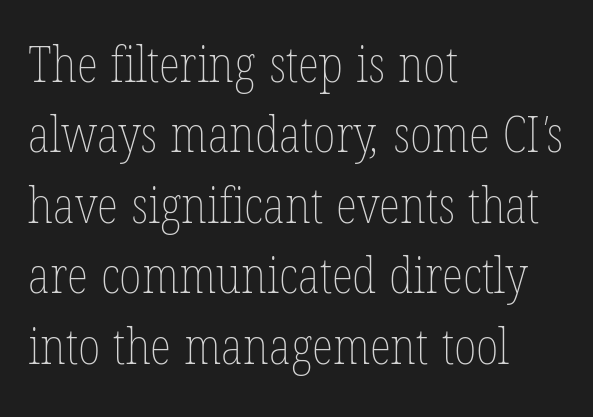
{"bold": "no", "weight": "thin", "width": "condensed", "stroke_contrast": "low", "x_height": "medium", "monospaced": "no", "underline": "no", "align": "left", "line_spacing": "normal", "line_spacing_ratio": 1.41, "letter_spacing": "normal", "letter_spacing_em": 0.0, "glyph_px": 50}
